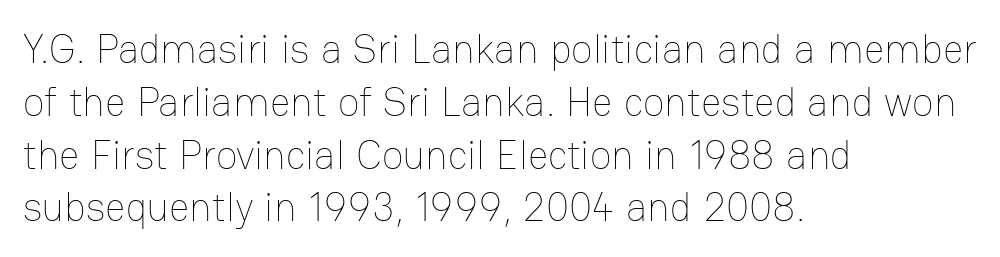
{"italic": "no", "bold": "no", "weight": "thin", "width": "normal", "stroke_contrast": "low", "x_height": "medium", "monospaced": "no", "underline": "no", "align": "left", "line_spacing": "normal", "line_spacing_ratio": 1.32, "letter_spacing": "normal", "letter_spacing_em": 0.0, "glyph_px": 40}
